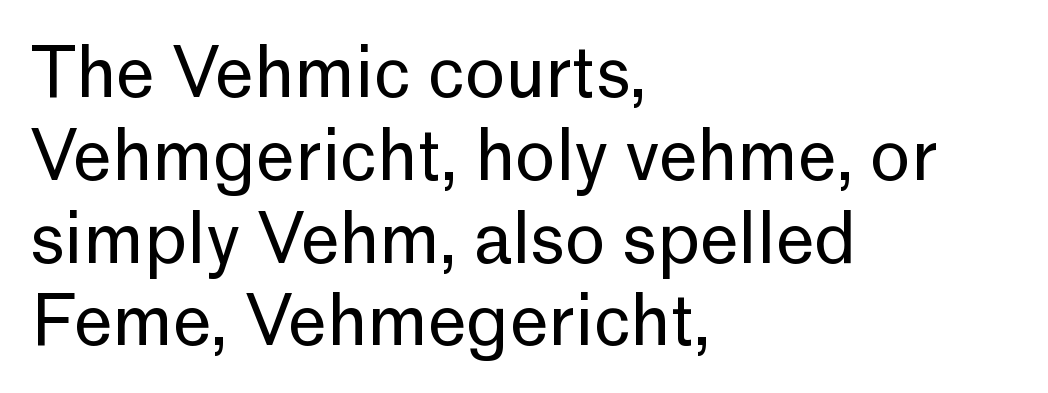
The image shows 69 px regular-weight sans-serif type, upright; set left-aligned, line spacing 1.2x, normal letter spacing, not underlined; low stroke contrast and a medium x-height.
